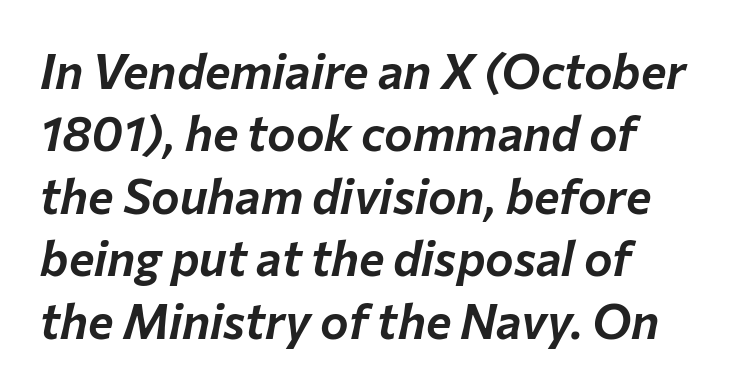
The image shows 48 px text type, italic (leaning right); set left-aligned, normal line spacing (1.3x), normal letter spacing, not underlined; low stroke contrast and a medium x-height.
